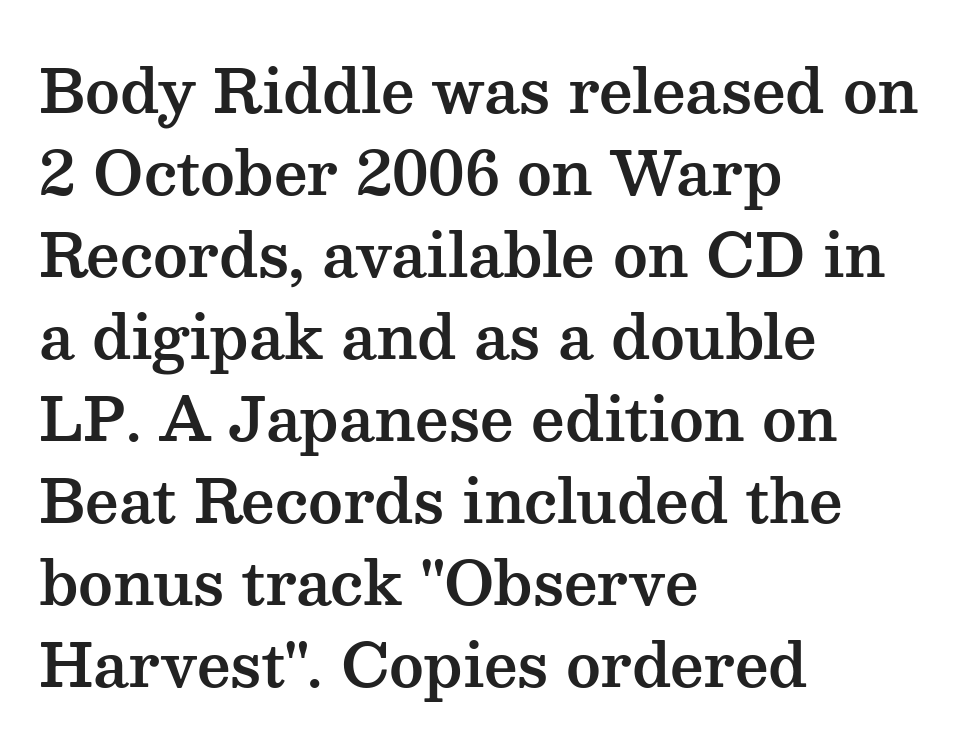
Q: Is the text italic (slanted)? A: No, it is upright.
Q: Is the typeface a serif or a sans-serif typeface? A: Serif.
Q: Is the text underlined? A: No.
Q: How is the paragraph aligned? A: Left-aligned.
Q: Is the spacing between letters normal or unusually wide? A: Normal.
Q: Is the spacing between lines tight, normal or loose? A: Normal.
Q: Width (condensed, normal, or wide)? A: Wide.
Q: Stroke contrast? A: Medium.
Q: x-height? A: Medium.
Q: Monospaced? A: No.
